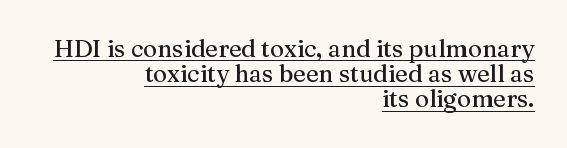
The image shows 24 px text type, upright; set right-aligned, tight line spacing (1.05x), normal letter spacing, underlined.
